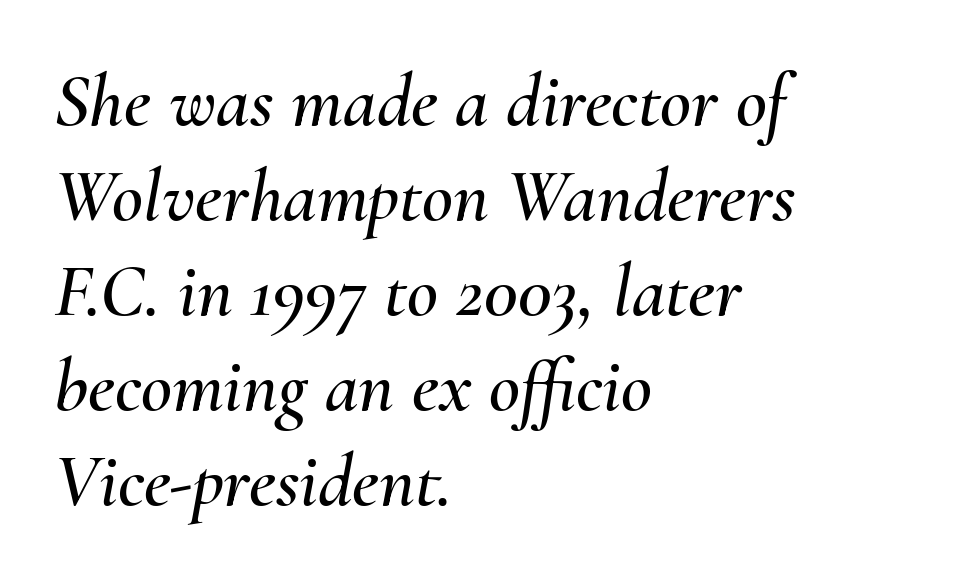
Q: Is the text italic (slanted)? A: Yes, it leans right by about 10 degrees.
Q: Is the text underlined? A: No.
Q: How is the paragraph aligned? A: Left-aligned.
Q: Is the spacing between letters normal or unusually wide? A: Normal.
Q: Is the spacing between lines tight, normal or loose? A: Normal.
Q: Width (condensed, normal, or wide)? A: Normal.
Q: Stroke contrast? A: Medium.
Q: x-height? A: Small.
Q: Monospaced? A: No.
